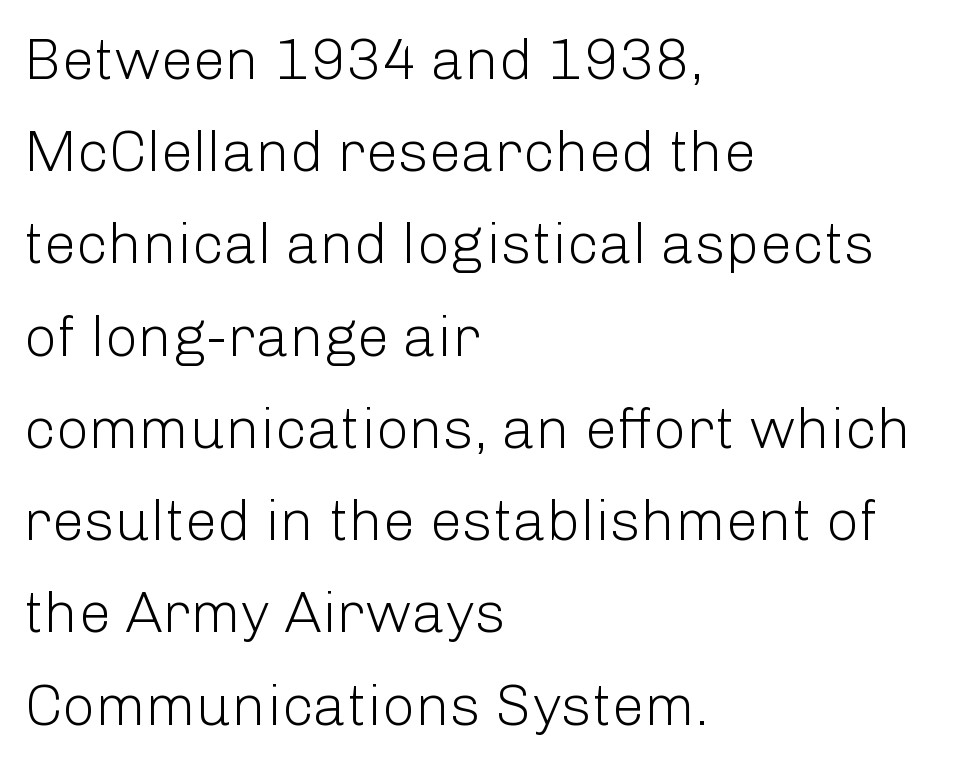
{"serif": "no", "italic": "no", "bold": "no", "weight": "light", "width": "normal", "stroke_contrast": "low", "x_height": "medium", "monospaced": "no", "underline": "no", "align": "left", "line_spacing": "normal", "line_spacing_ratio": 1.59, "letter_spacing": "normal", "letter_spacing_em": 0.0, "glyph_px": 58}
